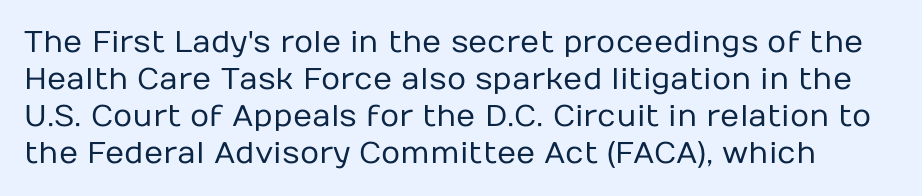
Q: Is the text bold? A: No.
Q: Is the text italic (slanted)? A: No, it is upright.
Q: Is the typeface a serif or a sans-serif typeface? A: Sans-serif.
Q: Is the text underlined? A: No.
Q: Is the spacing between letters normal or unusually wide? A: Normal.
Q: Width (condensed, normal, or wide)? A: Normal.
Q: Stroke contrast? A: Low.
Q: x-height? A: Medium.
Q: Monospaced? A: No.
